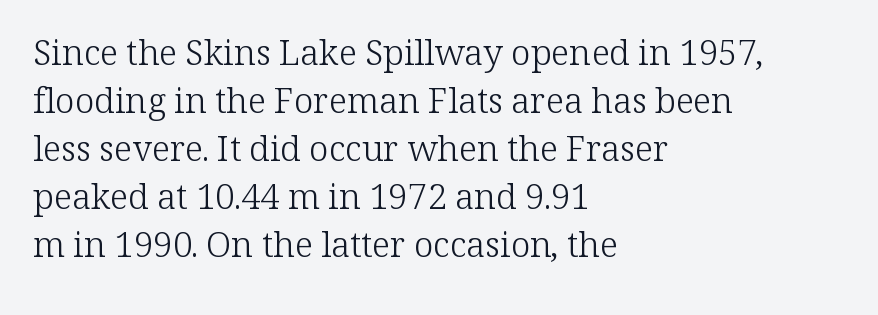
The image shows 35 px light serif type, upright; set left-aligned, normal line spacing (1.37x), normal letter spacing, not underlined; low stroke contrast and a medium x-height.
